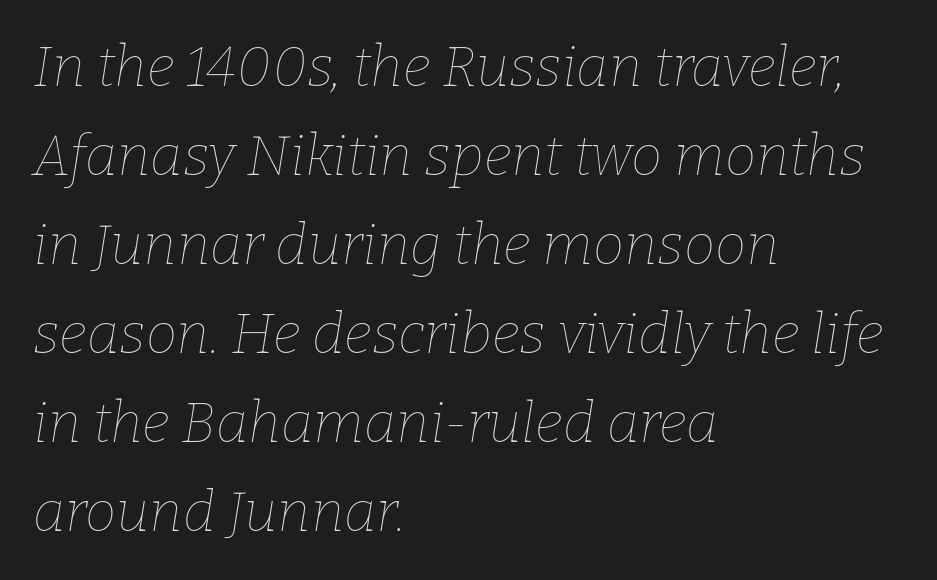
{"italic": "yes", "lean": "right", "slant_degrees": 9, "bold": "no", "weight": "thin", "width": "normal", "stroke_contrast": "low", "x_height": "medium", "monospaced": "no", "underline": "no", "align": "left", "line_spacing": "normal", "line_spacing_ratio": 1.59, "letter_spacing": "normal", "letter_spacing_em": 0.0, "glyph_px": 56}
